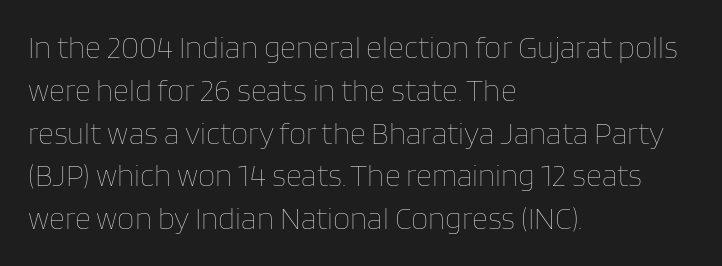
{"italic": "no", "bold": "no", "weight": "thin", "width": "normal", "stroke_contrast": "low", "x_height": "large", "monospaced": "no", "underline": "no", "align": "left", "line_spacing": "normal", "line_spacing_ratio": 1.38, "letter_spacing": "normal", "letter_spacing_em": 0.0, "glyph_px": 31}
